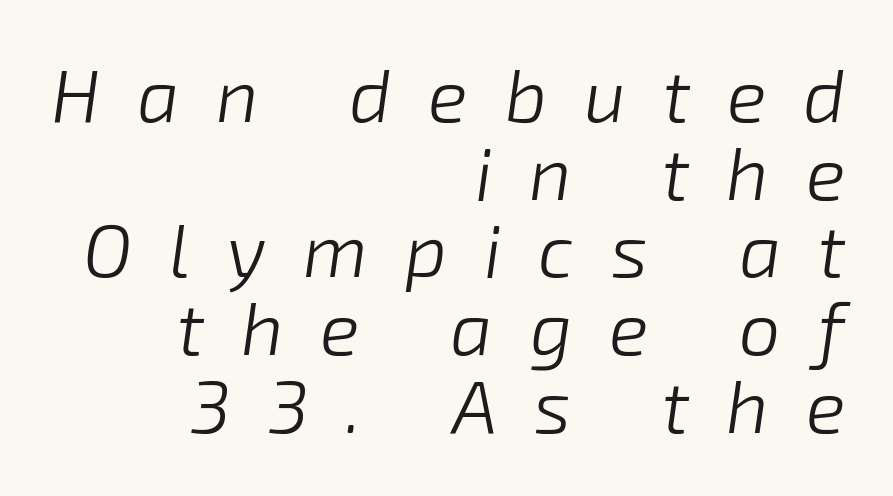
Visually the block forms a straight wall on the right and a jagged coastline on the left. Vertical spacing — tight. Weight class: somewhere from thin through regular. Decoration check: the copy has no underline. Varying glyph widths throughout — classic text-font behaviour. Quick note: italic.
